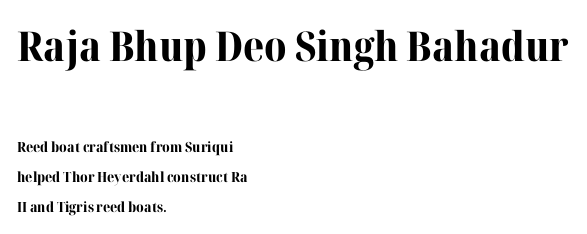
Bare-footed words on every line. The text was rendered using a seriffed face with decorative stroke endings. Each letter keeps its own natural width here, so spacing adapts to shape. This layout puts the oversized block above and the modest block below. This is the regular roman posture of the typeface. Standard letterfit; no display-style spreading of the glyphs.
